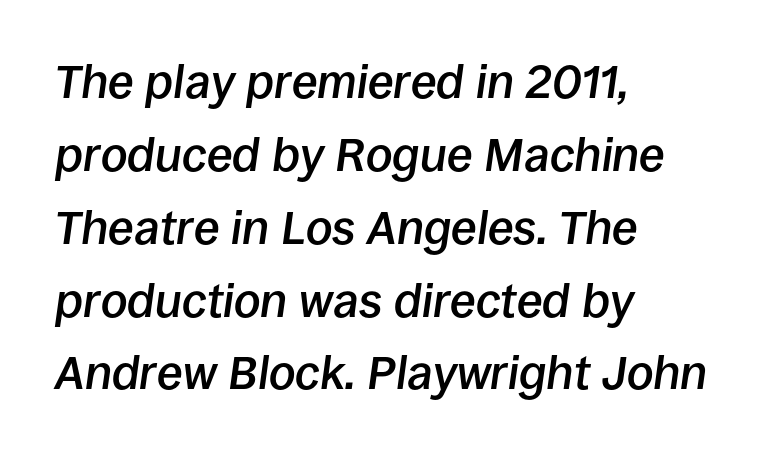
Q: Is the text bold? A: Semi-bold.
Q: Is the text italic (slanted)? A: Yes, it leans right by about 8 degrees.
Q: Is the text underlined? A: No.
Q: How is the paragraph aligned? A: Left-aligned.
Q: Is the spacing between letters normal or unusually wide? A: Normal.
Q: Is the spacing between lines tight, normal or loose? A: Normal.
Q: Width (condensed, normal, or wide)? A: Normal.
Q: Stroke contrast? A: Low.
Q: x-height? A: Large.
Q: Monospaced? A: No.
